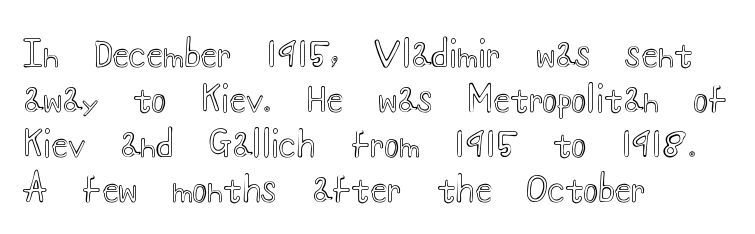
The baseline area is clear. If you measured baseline to baseline, you'd find a middling distance. All the whitespace from short lines collects on the right. Is this a fixed-width face? No — the glyphs have proportional, varying widths. Between one letter and the next there's only the usual sliver of space. Posture: straight, roman, zero tilt.
